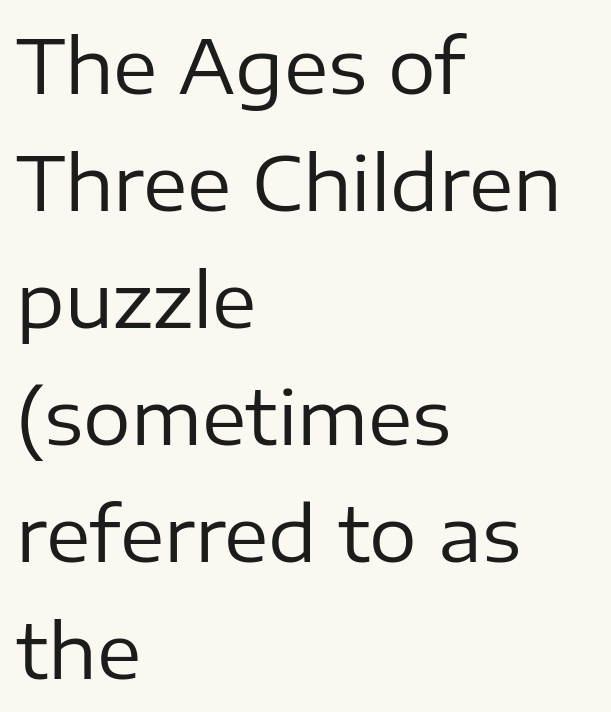
Q: Is the text bold? A: No.
Q: Is the text italic (slanted)? A: No, it is upright.
Q: Is the typeface a serif or a sans-serif typeface? A: Sans-serif.
Q: Is the text underlined? A: No.
Q: How is the paragraph aligned? A: Left-aligned.
Q: Is the spacing between letters normal or unusually wide? A: Normal.
Q: Is the spacing between lines tight, normal or loose? A: Normal.
Q: Width (condensed, normal, or wide)? A: Normal.
Q: Stroke contrast? A: Low.
Q: x-height? A: Medium.
Q: Monospaced? A: No.
